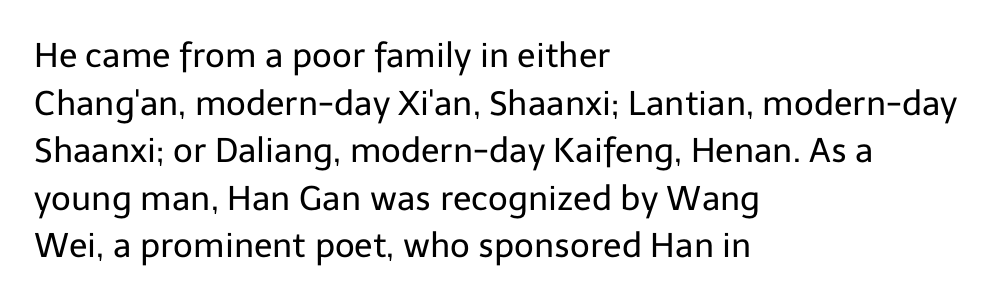
{"serif": "no", "italic": "no", "bold": "no", "weight": "regular", "width": "normal", "stroke_contrast": "low", "x_height": "medium", "monospaced": "no", "underline": "no", "align": "left", "line_spacing": "normal", "line_spacing_ratio": 1.4, "letter_spacing": "normal", "letter_spacing_em": 0.0, "glyph_px": 34}
